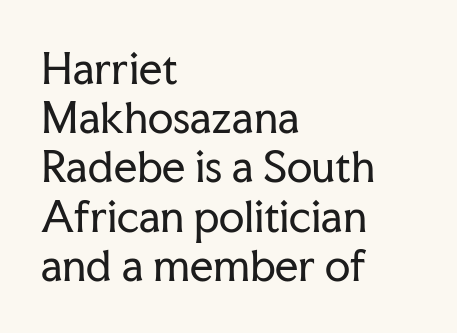
The image shows 41 px regular-weight serif type, upright; set left-aligned, line spacing 1.2x, normal letter spacing, not underlined; low stroke contrast and a medium x-height.
